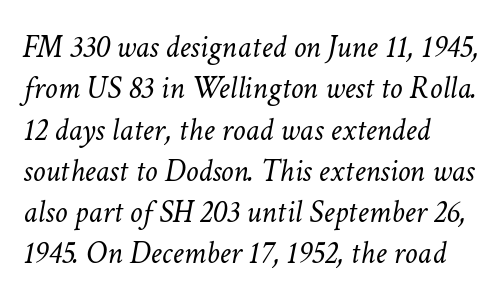
Q: Is the text bold? A: No.
Q: Is the text italic (slanted)? A: Yes, it leans right by about 11 degrees.
Q: Is the text underlined? A: No.
Q: How is the paragraph aligned? A: Left-aligned.
Q: Is the spacing between letters normal or unusually wide? A: Normal.
Q: Is the spacing between lines tight, normal or loose? A: Normal.
Q: Width (condensed, normal, or wide)? A: Normal.
Q: Stroke contrast? A: Low.
Q: x-height? A: Medium.
Q: Monospaced? A: No.
